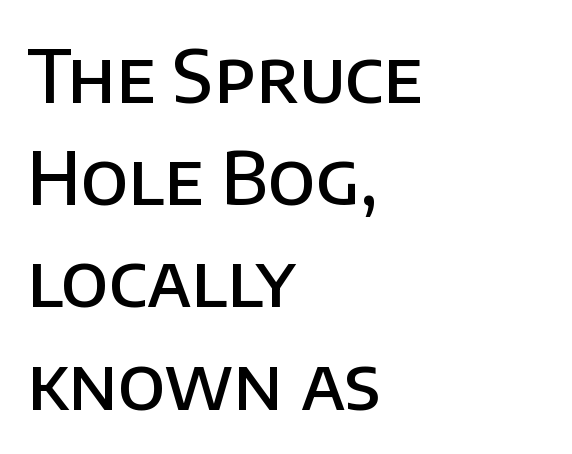
{"serif": "no", "italic": "no", "bold": "semi", "weight": "semibold", "width": "normal", "stroke_contrast": "low", "x_height": "large", "monospaced": "no", "underline": "no", "align": "left", "line_spacing": "normal", "line_spacing_ratio": 1.4, "letter_spacing": "normal", "letter_spacing_em": 0.0, "glyph_px": 73}
